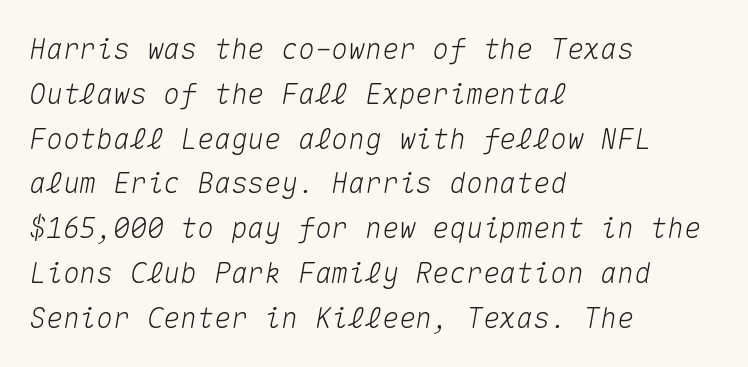
The image shows 28 px text type, italic (leaning right), monospaced; set left-aligned, normal line spacing (1.6x), normal letter spacing, not underlined; medium stroke contrast and a medium x-height.
